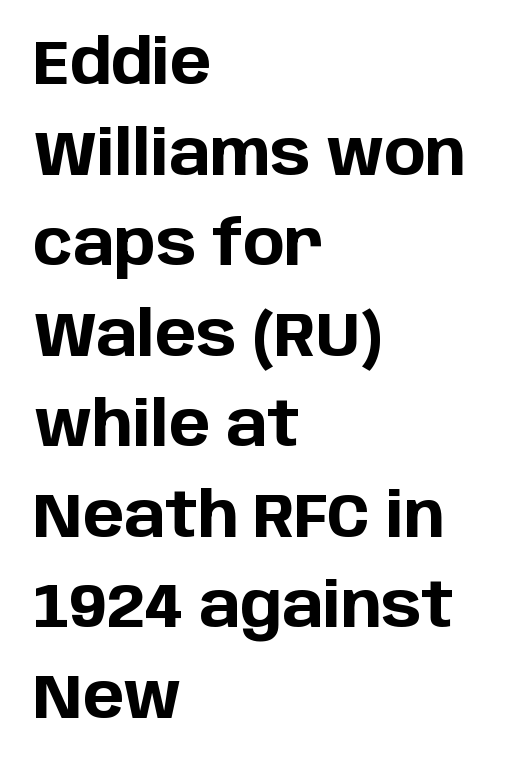
The image shows 62 px bold sans-serif type, upright; set left-aligned, normal line spacing (1.46x), normal letter spacing, not underlined; low stroke contrast and a large x-height.
